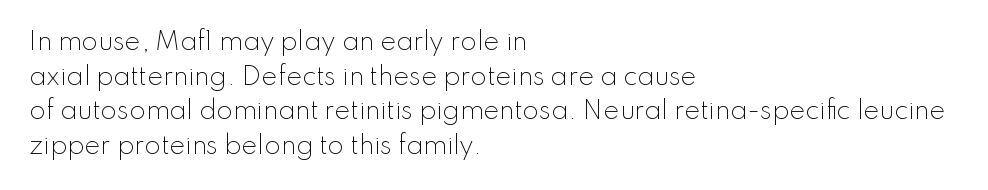
Regarding leading, the lines here are spaced in the standard way. The letters look calm and open, with moderate or lighter stems. Layout note: lines flush left. The rendering keeps characters at their native spacing. The lettering stays uniformly vertical, giving the passage a roman look. Underline: absent.
